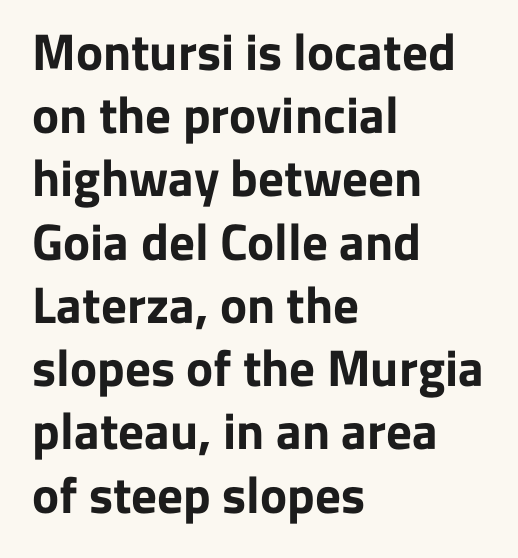
{"serif": "no", "italic": "no", "bold": "yes", "weight": "bold", "width": "normal", "stroke_contrast": "low", "x_height": "medium", "monospaced": "no", "underline": "no", "align": "left", "line_spacing_ratio": 1.24, "letter_spacing": "normal", "letter_spacing_em": 0.0, "glyph_px": 51}
